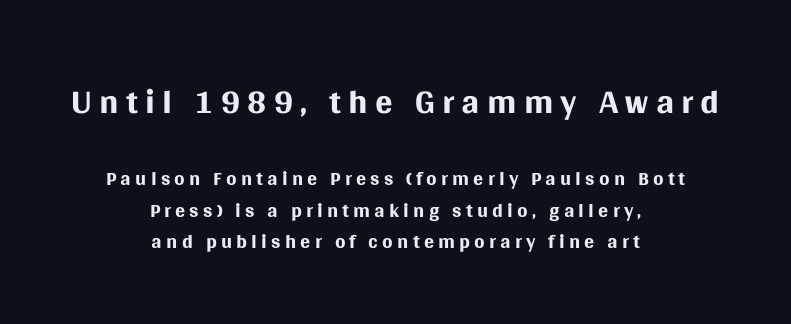
Every stem runs plumb, perpendicular to the baseline. Note the varied advance widths — an 'i' is clearly narrower than an 'm'. The lines are quadded center. The composition opens big and finishes small. Nothing heavy about these letters — not bold at all.
